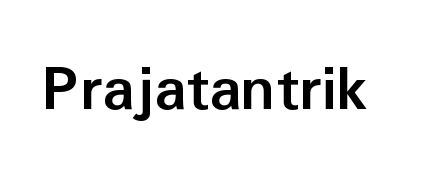
Here the designer chose a conventional face with non-uniform glyph widths. What weight is shown? A full bold with thick strokes. Descenders are the only things crossing below the line. When letters stand straight like this, we call the style roman or upright. Spacing between characters is what you'd get straight out of the box.
